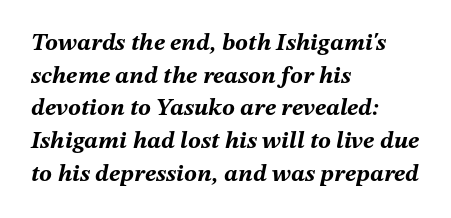
{"italic": "yes", "lean": "right", "slant_degrees": 12, "bold": "yes", "underline": "no", "align": "left", "line_spacing": "normal", "line_spacing_ratio": 1.36, "letter_spacing": "normal", "letter_spacing_em": 0.0, "glyph_px": 24}
